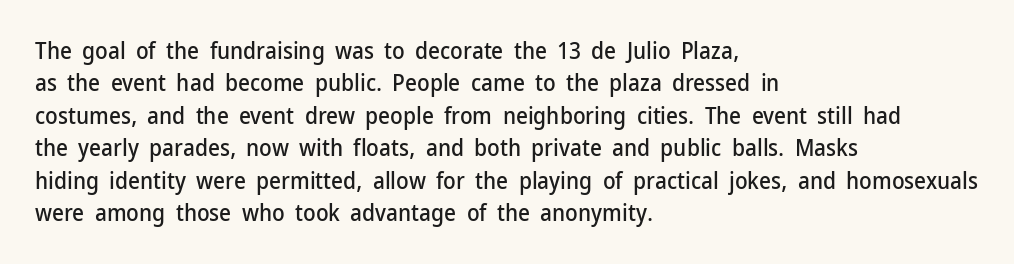
The image shows 23 px text type, upright; set left-aligned, normal line spacing (1.41x), normal letter spacing, not underlined.
